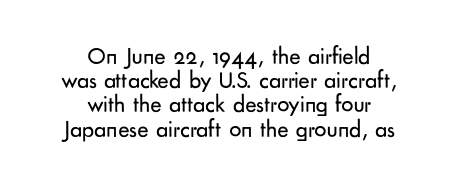
{"italic": "no", "bold": "no", "underline": "no", "align": "center", "line_spacing": "tight", "line_spacing_ratio": 1.01, "letter_spacing": "normal", "letter_spacing_em": 0.0, "glyph_px": 24}
